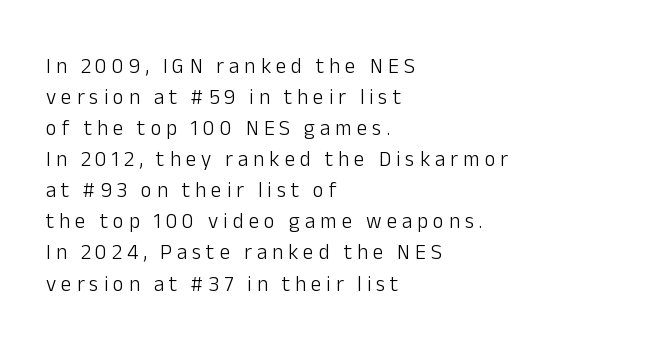
The line texture is sparse and dotted thanks to wide tracking. On a weight scale, this lands at 450 or below. This rendering uses left alignment, leaving the right contour irregular. Has an underline been added? It has not. Regular leading. The typography opts for an upright posture over an oblique one.
